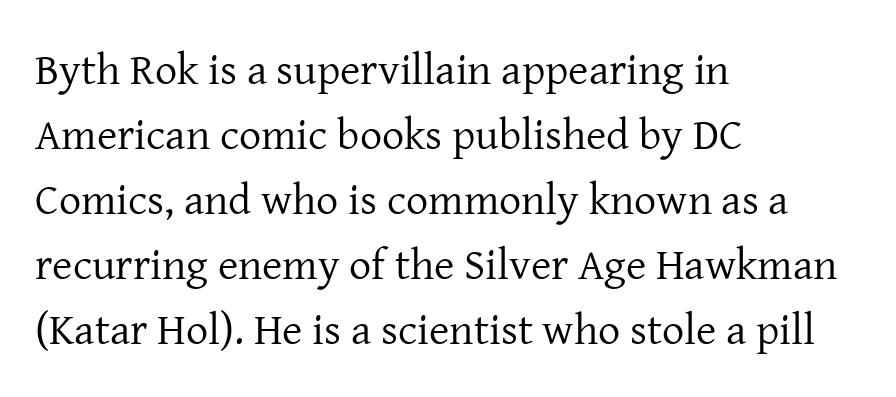
Q: Is the text bold? A: No.
Q: Is the text italic (slanted)? A: No, it is upright.
Q: Is the typeface a serif or a sans-serif typeface? A: Serif.
Q: Is the text underlined? A: No.
Q: How is the paragraph aligned? A: Left-aligned.
Q: Is the spacing between letters normal or unusually wide? A: Normal.
Q: Is the spacing between lines tight, normal or loose? A: Normal.
Q: Width (condensed, normal, or wide)? A: Normal.
Q: Stroke contrast? A: Low.
Q: x-height? A: Medium.
Q: Monospaced? A: No.
